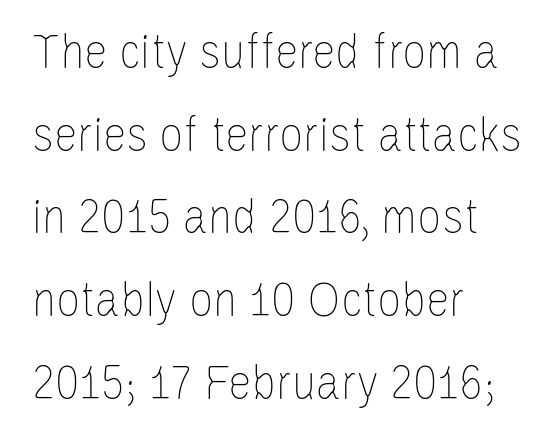
A quiet, ordinary-to-light weight characterises the typeface. Inter-character spacing is left at the font's built-in metrics. The leading is moderate, giving the passage an even texture. The gap between lines stays unmarked. The lines are quadded left.
